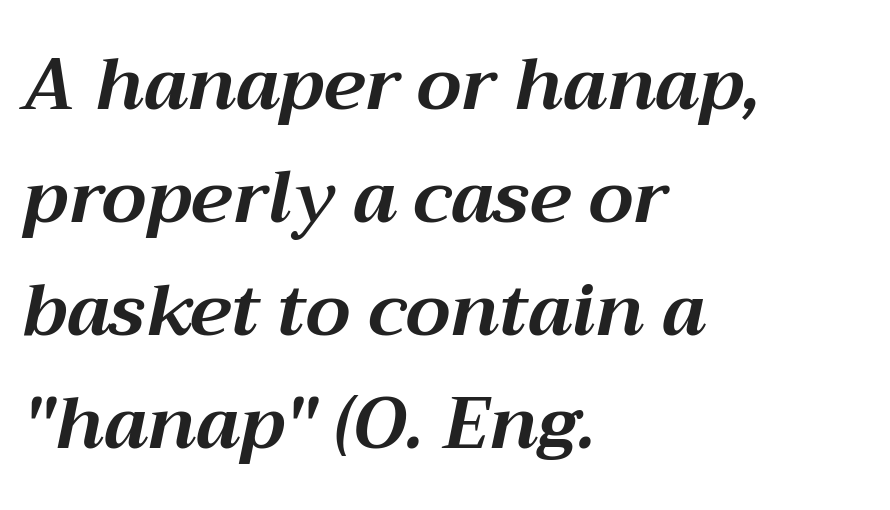
The image shows 72 px bold type, italic (leaning right); set left-aligned, normal line spacing (1.57x), normal letter spacing, not underlined; medium stroke contrast and a medium x-height.
